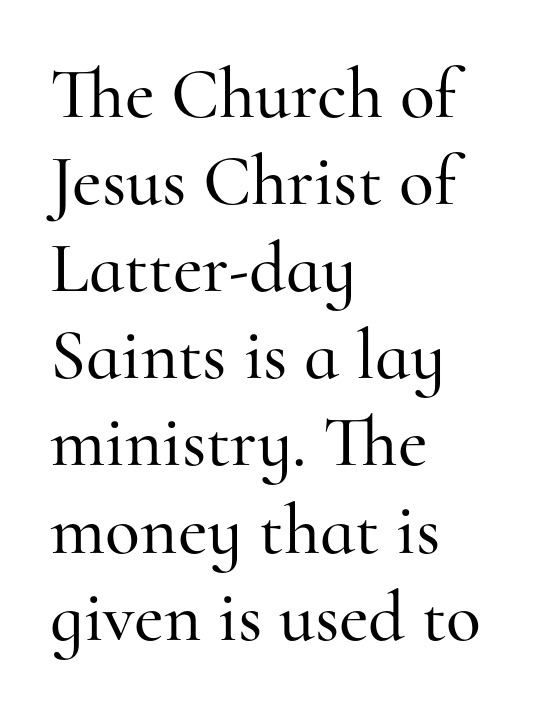
Q: Is the text italic (slanted)? A: No, it is upright.
Q: Is the typeface a serif or a sans-serif typeface? A: Serif.
Q: Is the text underlined? A: No.
Q: How is the paragraph aligned? A: Left-aligned.
Q: Is the spacing between letters normal or unusually wide? A: Normal.
Q: Width (condensed, normal, or wide)? A: Normal.
Q: Stroke contrast? A: High.
Q: x-height? A: Small.
Q: Monospaced? A: No.
